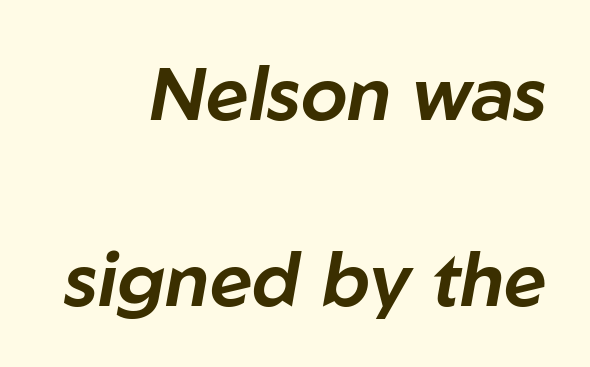
The rendering applies a slant to the glyphs. A typesetter would call this leading open, well beyond the default. Visually the block forms a straight wall on the right and a jagged coastline on the left. The baseline area is clear. Compared with typical body copy, the letter spacing here is the same.
